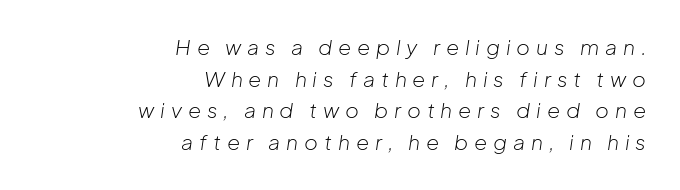
{"italic": "yes", "lean": "right", "slant_degrees": 8, "bold": "no", "underline": "no", "align": "right", "line_spacing": "normal", "line_spacing_ratio": 1.51, "letter_spacing": "wide", "letter_spacing_em": 0.28, "glyph_px": 21}
